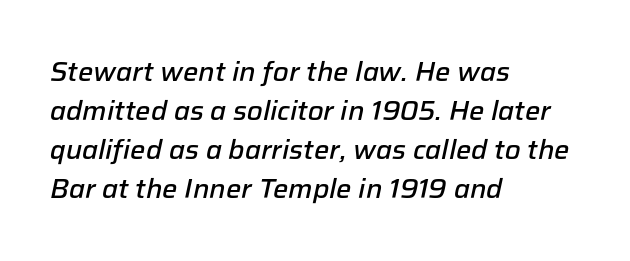
The space beneath each line is pristine and unruled. The rendering keeps characters at their native spacing. A somewhat darkened texture: the type is semibold rather than bold. An italicized treatment has been applied to the whole sample.
